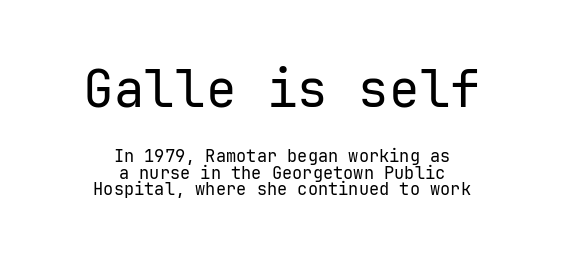
The image shows 51 px regular-weight sans-serif type, upright; set centered, tight line spacing (0.97x), normal letter spacing, not underlined; the first (top) block is 3.0x larger; low stroke contrast and a medium x-height.
